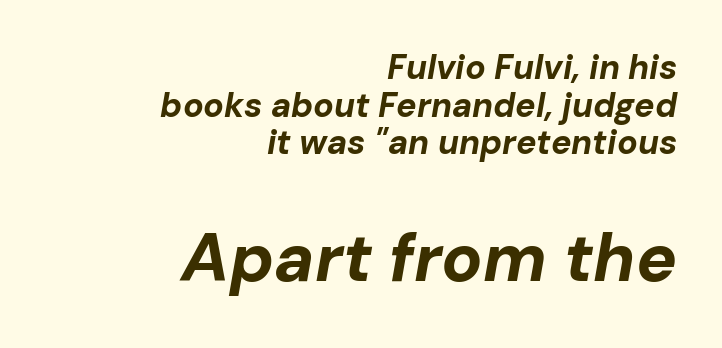
The image shows 68 px bold type, italic (leaning right); set right-aligned, tight line spacing (1.11x), normal letter spacing, not underlined; the second (bottom) block is 2.0x larger; low stroke contrast and a medium x-height.
